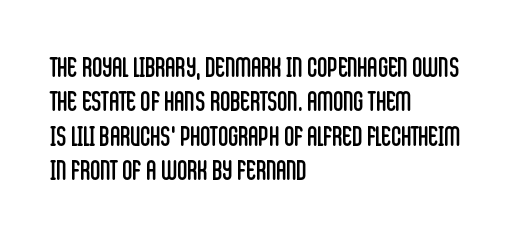
Short note: letters normally spaced. Left-aligned paragraph, ragged on the right. Only glyphs here, with clear space below each row. You can tell it's not italic because the verticals are truly vertical. In terms of letterform style, serifs are entirely absent. The cut favours lightness, reaching ordinary text weight at its darkest.
